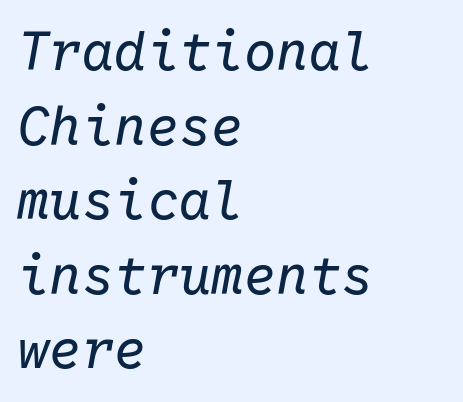
The image shows 54 px regular-weight type, italic (leaning right), monospaced; set left-aligned, normal line spacing (1.38x), normal letter spacing, not underlined; low stroke contrast and a medium x-height.
